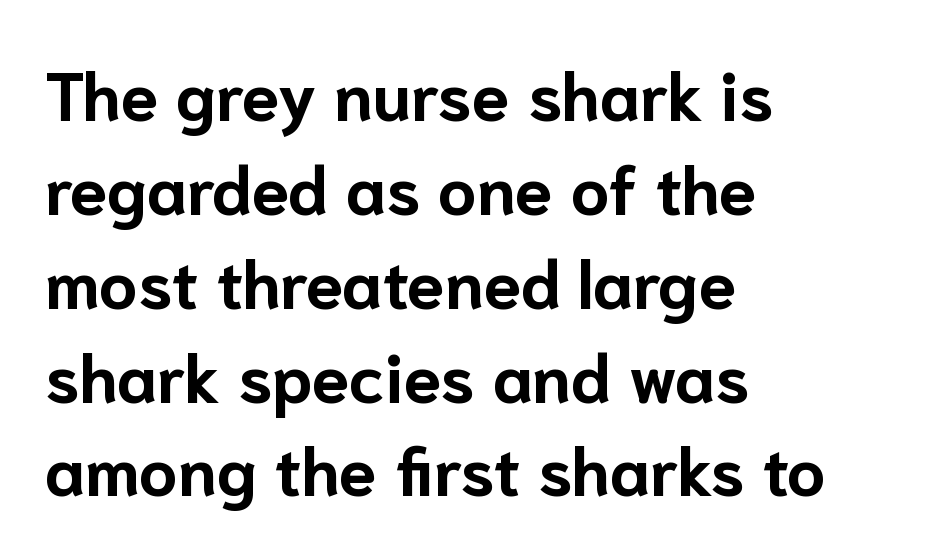
Character widths vary here, with narrow letters taking less room than wide ones. Characters follow at the spacing the type designer built in. Weight: bold. Caption: multi-line text, flush left, ragged right. The letters carry no serifs — their stems end cleanly without finishing strokes.
